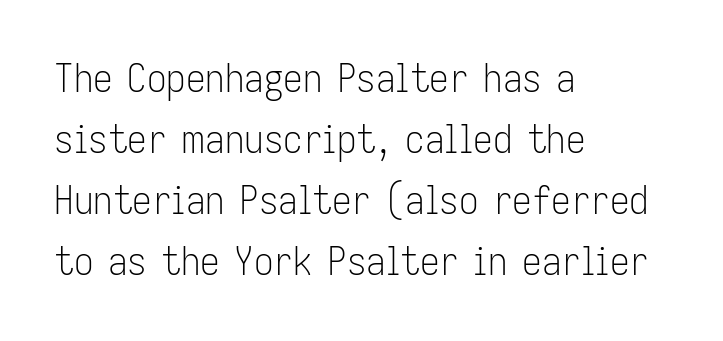
Q: Is the text bold? A: No.
Q: Is the text italic (slanted)? A: No, it is upright.
Q: Is the typeface a serif or a sans-serif typeface? A: Sans-serif.
Q: Is the text underlined? A: No.
Q: How is the paragraph aligned? A: Left-aligned.
Q: Is the spacing between letters normal or unusually wide? A: Normal.
Q: Is the spacing between lines tight, normal or loose? A: Normal.
Q: Width (condensed, normal, or wide)? A: Condensed.
Q: Stroke contrast? A: Low.
Q: x-height? A: Medium.
Q: Monospaced? A: No.
